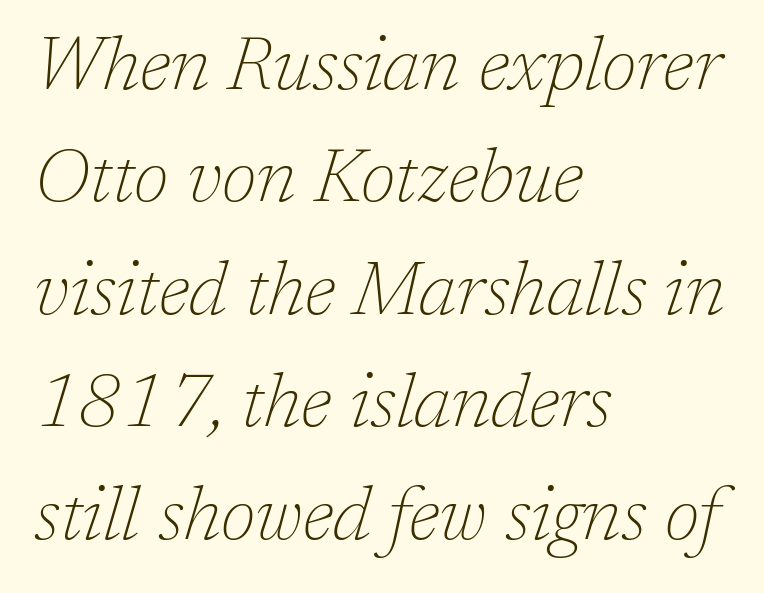
The image shows 74 px thin serif type, italic (leaning right); set left-aligned, normal line spacing (1.52x), normal letter spacing, not underlined; low stroke contrast and a medium x-height.
